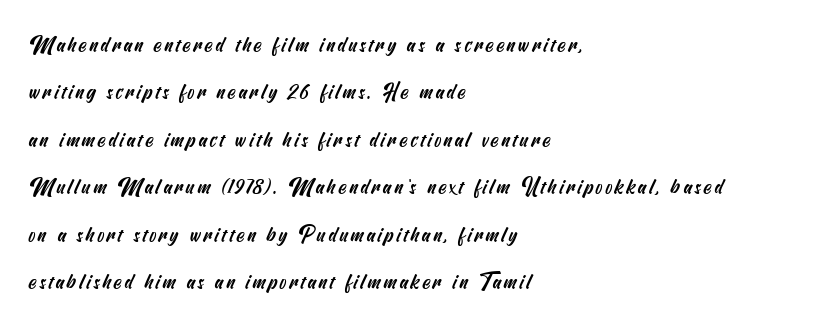
The text block is weighted toward the left margin, trailing off unevenly rightward. Rows of type keep a wide berth in the vertical direction. The baseline area is clear.
